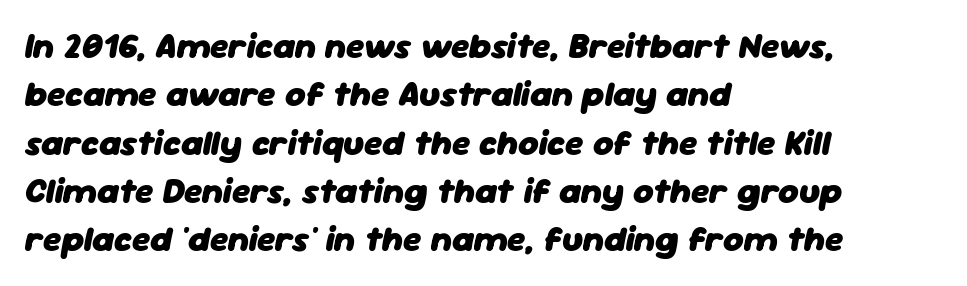
Q: Is the text bold? A: Yes.
Q: Is the text italic (slanted)? A: Yes, it leans right by about 11 degrees.
Q: Is the text underlined? A: No.
Q: How is the paragraph aligned? A: Left-aligned.
Q: Is the spacing between letters normal or unusually wide? A: Normal.
Q: Is the spacing between lines tight, normal or loose? A: Normal.
Q: Width (condensed, normal, or wide)? A: Normal.
Q: Stroke contrast? A: Low.
Q: x-height? A: Medium.
Q: Monospaced? A: No.
